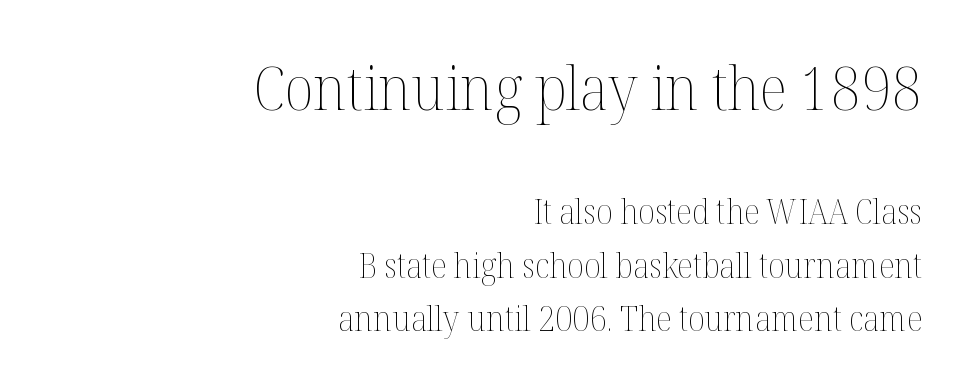
Q: Is the text bold? A: No.
Q: Is the text italic (slanted)? A: No, it is upright.
Q: Is the text underlined? A: No.
Q: How is the paragraph aligned? A: Right-aligned.
Q: Is the spacing between letters normal or unusually wide? A: Normal.
Q: Is the spacing between lines tight, normal or loose? A: Normal.
Q: Which block of text is set in a larger size, the first (top) or the second (bottom)? A: The first (top) one.
Q: Width (condensed, normal, or wide)? A: Normal.
Q: Stroke contrast? A: Medium.
Q: x-height? A: Medium.
Q: Monospaced? A: No.
